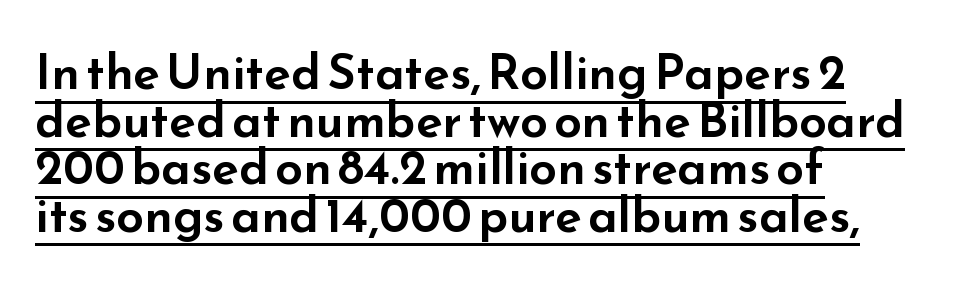
Q: Is the text italic (slanted)? A: No, it is upright.
Q: Is the typeface a serif or a sans-serif typeface? A: Sans-serif.
Q: Is the text underlined? A: Yes.
Q: How is the paragraph aligned? A: Left-aligned.
Q: Is the spacing between letters normal or unusually wide? A: Normal.
Q: Is the spacing between lines tight, normal or loose? A: Tight.
Q: Width (condensed, normal, or wide)? A: Wide.
Q: Stroke contrast? A: Low.
Q: x-height? A: Small.
Q: Monospaced? A: No.
